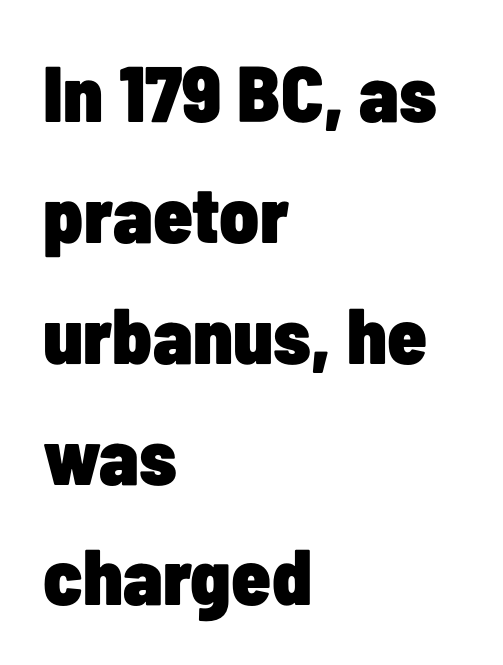
Q: Is the text bold? A: Yes.
Q: Is the text italic (slanted)? A: No, it is upright.
Q: Is the typeface a serif or a sans-serif typeface? A: Sans-serif.
Q: Is the text underlined? A: No.
Q: How is the paragraph aligned? A: Left-aligned.
Q: Is the spacing between letters normal or unusually wide? A: Normal.
Q: Is the spacing between lines tight, normal or loose? A: Normal.
Q: Width (condensed, normal, or wide)? A: Condensed.
Q: Stroke contrast? A: Low.
Q: x-height? A: Medium.
Q: Monospaced? A: No.
